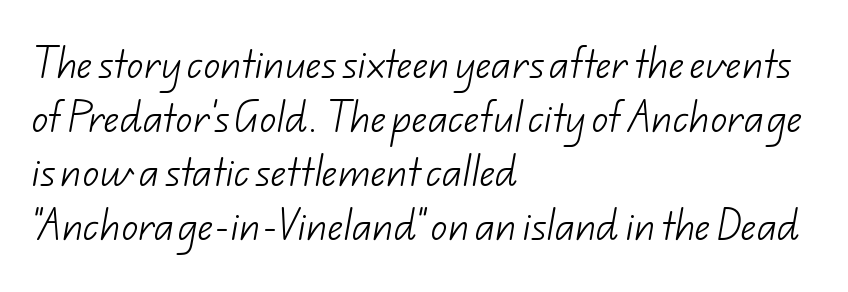
Q: Is the text bold? A: No.
Q: Is the typeface a serif or a sans-serif typeface? A: Sans-serif.
Q: Is the text underlined? A: No.
Q: How is the paragraph aligned? A: Left-aligned.
Q: Is the spacing between letters normal or unusually wide? A: Normal.
Q: Is the spacing between lines tight, normal or loose? A: Normal.
Q: Width (condensed, normal, or wide)? A: Normal.
Q: Stroke contrast? A: Low.
Q: x-height? A: Small.
Q: Monospaced? A: No.
